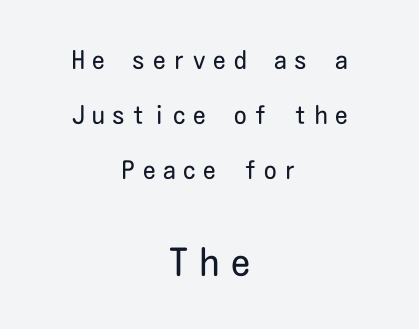
Q: Is the text bold? A: No.
Q: Is the text italic (slanted)? A: No, it is upright.
Q: Is the typeface a serif or a sans-serif typeface? A: Sans-serif.
Q: Is the text underlined? A: No.
Q: How is the paragraph aligned? A: Centered.
Q: Is the spacing between letters normal or unusually wide? A: Unusually wide.
Q: Is the spacing between lines tight, normal or loose? A: Loose.
Q: Which block of text is set in a larger size, the first (top) or the second (bottom)? A: The second (bottom) one.
Q: Width (condensed, normal, or wide)? A: Condensed.
Q: Stroke contrast? A: Low.
Q: x-height? A: Medium.
